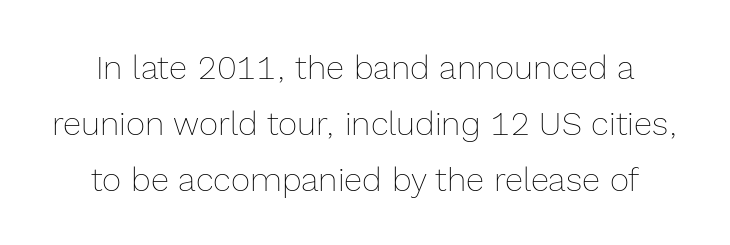
The image shows 33 px thin type, upright; set centered, normal line spacing (1.69x), normal letter spacing, not underlined; a medium x-height.
